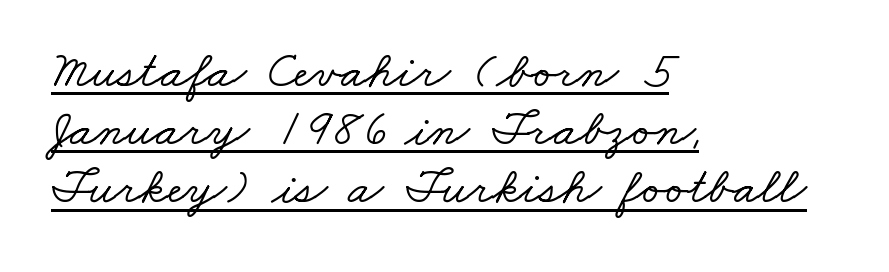
{"serif": "yes", "width": "wide", "stroke_contrast": "low", "x_height": "small", "monospaced": "no", "underline": "yes", "align": "left", "line_spacing": "tight", "line_spacing_ratio": 1.12, "letter_spacing": "normal", "letter_spacing_em": 0.0, "glyph_px": 52}
